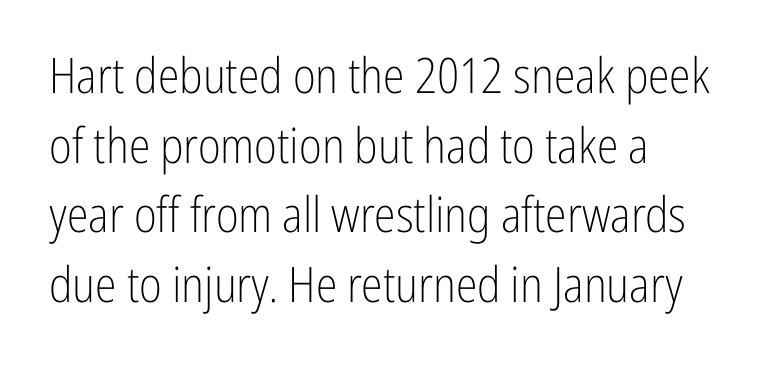
{"serif": "no", "italic": "no", "bold": "no", "weight": "light", "width": "condensed", "stroke_contrast": "low", "x_height": "medium", "monospaced": "no", "underline": "no", "align": "left", "line_spacing": "normal", "line_spacing_ratio": 1.42, "letter_spacing": "normal", "letter_spacing_em": 0.0, "glyph_px": 49}
